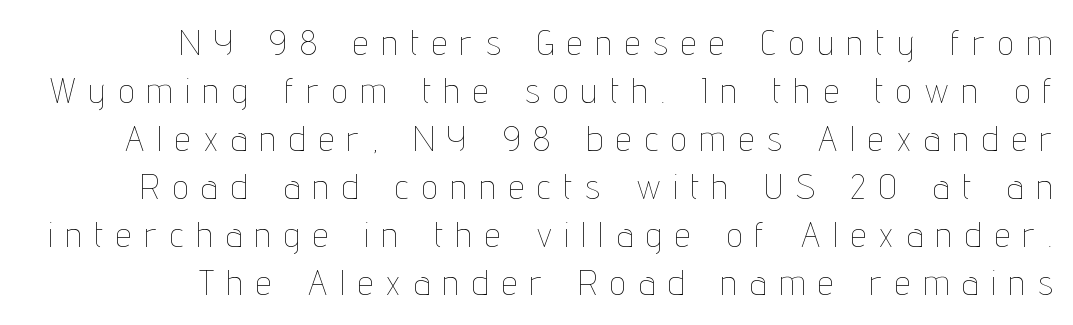
The image shows 35 px thin, condensed type, upright; set right-aligned, normal line spacing (1.37x), unusually wide letter spacing (+0.39 em), not underlined; low stroke contrast and a medium x-height.
